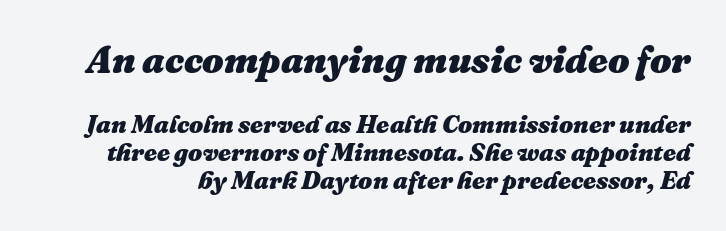
The image shows 38 px heavy type, italic (leaning right); set tight line spacing (1.12x), normal letter spacing, not underlined; the first (top) block is 1.52x larger; medium stroke contrast and a medium x-height.
